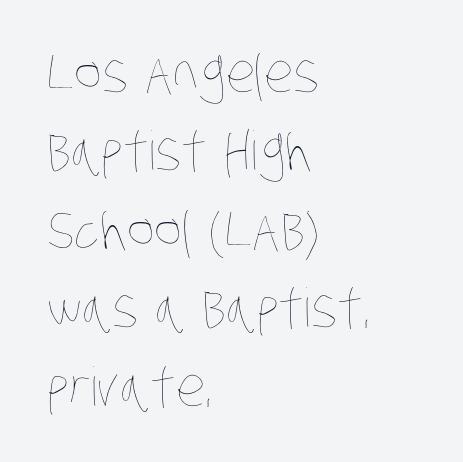
{"bold": "no", "weight": "thin", "width": "condensed", "stroke_contrast": "low", "x_height": "large", "monospaced": "no", "underline": "no", "align": "left", "line_spacing": "normal", "line_spacing_ratio": 1.48, "letter_spacing": "normal", "letter_spacing_em": 0.0, "glyph_px": 53}
